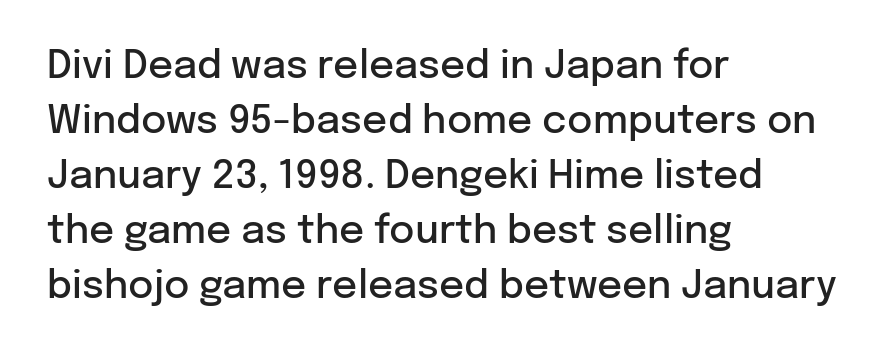
The image shows 39 px semibold sans-serif type, upright; set left-aligned, normal line spacing (1.41x), normal letter spacing, not underlined; low stroke contrast and a medium x-height.
